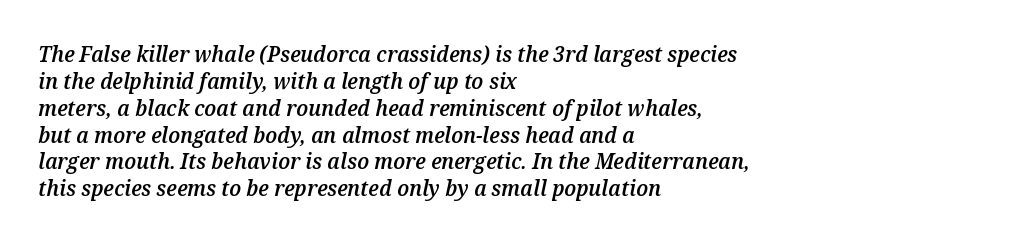
The image shows 22 px text type, italic (leaning right); set left-aligned, line spacing 1.22x, normal letter spacing, not underlined.
